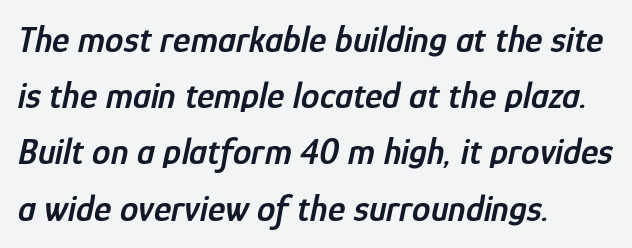
Spacing verdict: proportional, widths tailored to each character. The passage is arranged the way most books set body copy — flush left. The specimen reads as italic at a glance. Nobody touched the tracking dial on this one.
